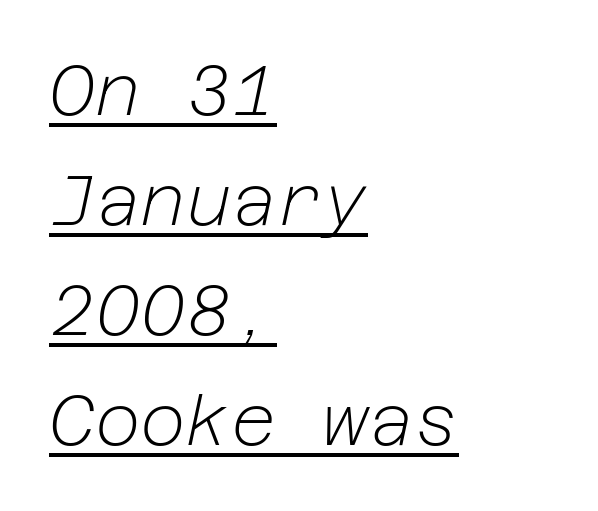
When letters slant like this, we call the style italic. All the whitespace from short lines collects on the right. Each line of the rendering has a horizontal stroke beneath the glyphs. The letters sit at their default tracking, neither squeezed nor spread. Normally led — the rows are evenly, conventionally spaced.
